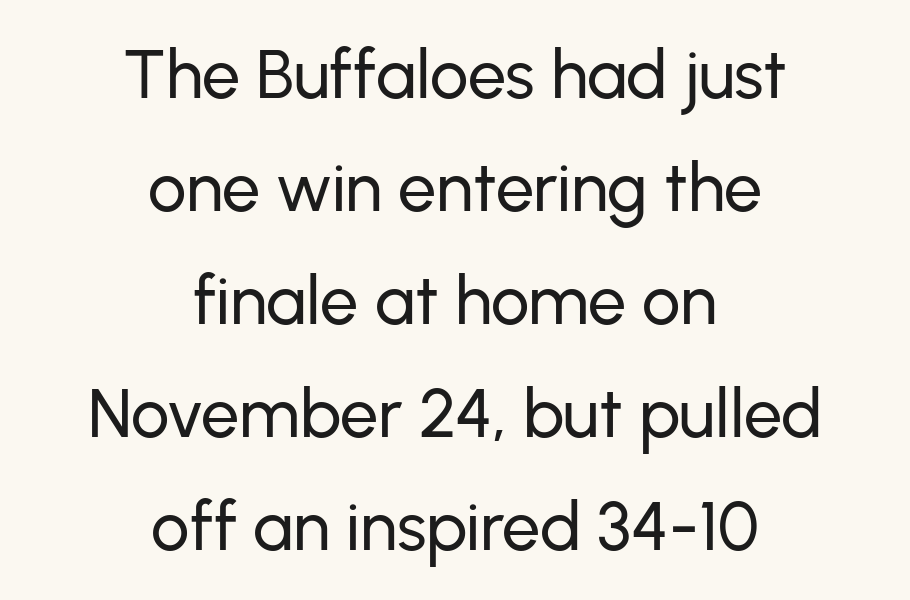
The image shows 68 px sans-serif type, upright; set centered, normal line spacing (1.66x), normal letter spacing, not underlined; low stroke contrast and a medium x-height.
